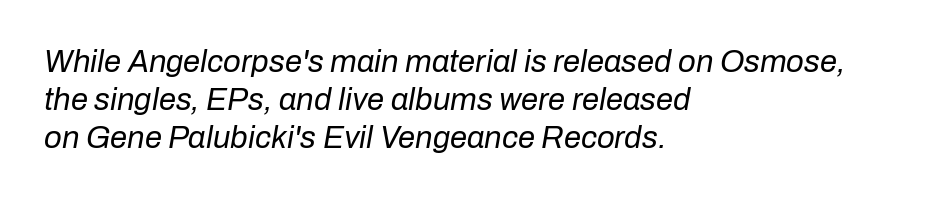
Q: Is the text bold? A: No.
Q: Is the text italic (slanted)? A: Yes, it leans right by about 10 degrees.
Q: Is the text underlined? A: No.
Q: How is the paragraph aligned? A: Left-aligned.
Q: Is the spacing between letters normal or unusually wide? A: Normal.
Q: Width (condensed, normal, or wide)? A: Normal.
Q: Stroke contrast? A: Low.
Q: x-height? A: Medium.
Q: Monospaced? A: No.
